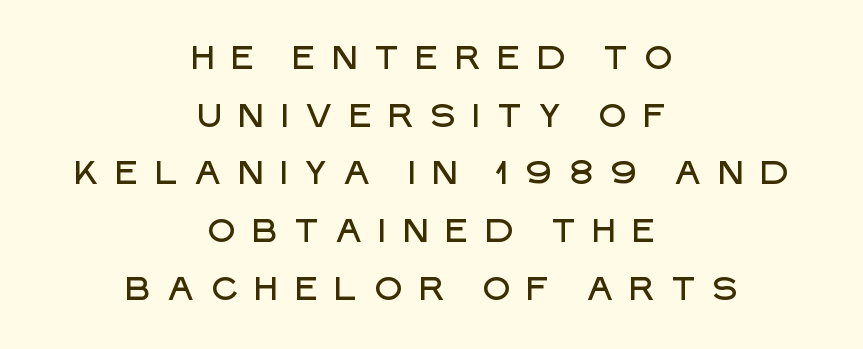
{"serif": "no", "italic": "no", "width": "normal", "stroke_contrast": "low", "x_height": "large", "monospaced": "no", "underline": "no", "align": "center", "line_spacing_ratio": 1.75, "letter_spacing": "wide", "letter_spacing_em": 0.43, "glyph_px": 33}
